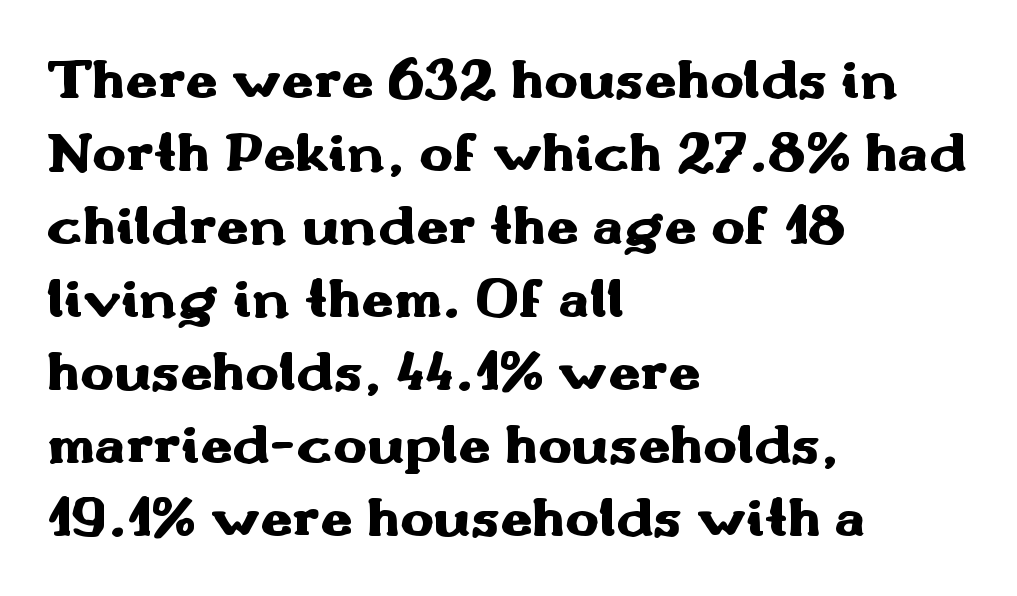
{"serif": "no", "italic": "no", "bold": "yes", "weight": "heavy", "width": "wide", "stroke_contrast": "medium", "x_height": "small", "monospaced": "no", "underline": "no", "align": "left", "line_spacing": "normal", "line_spacing_ratio": 1.28, "letter_spacing": "normal", "letter_spacing_em": 0.0, "glyph_px": 57}
